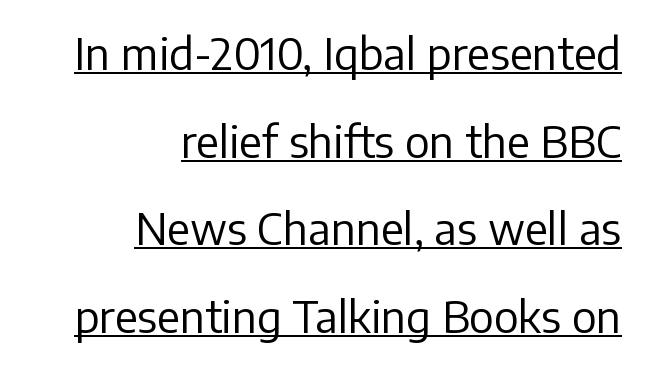
The image shows 44 px regular-weight sans-serif type, upright; set right-aligned, loose line spacing (1.99x), normal letter spacing, underlined; low stroke contrast and a medium x-height.
